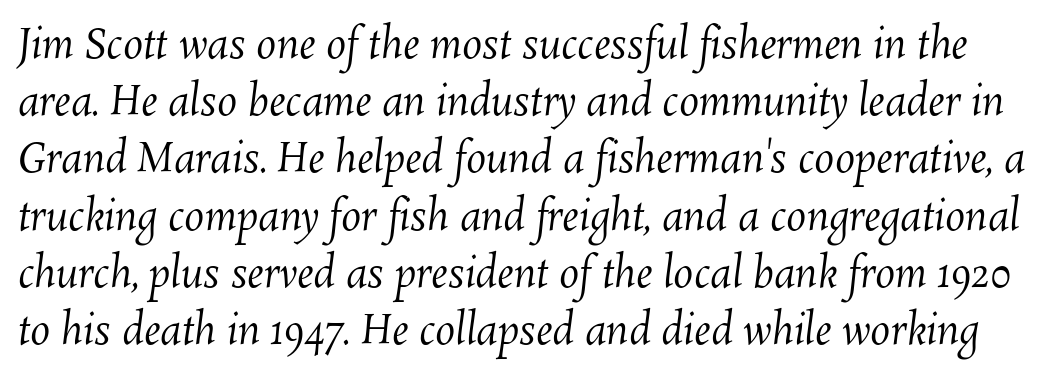
The image shows 40 px regular-weight type; set normal line spacing (1.43x), normal letter spacing, not underlined; medium stroke contrast and a medium x-height.
